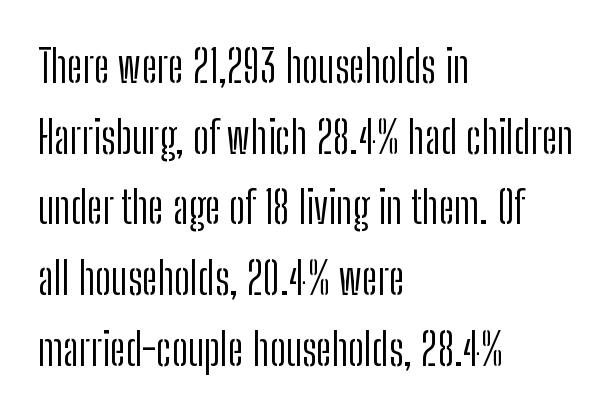
Glance below the letters and you will spot only blank space. What's the leading like? Ordinary, nothing unusual. I'd call this a sans setting — the letters go barefoot. You could not count columns in this text — the font is proportionally spaced.
